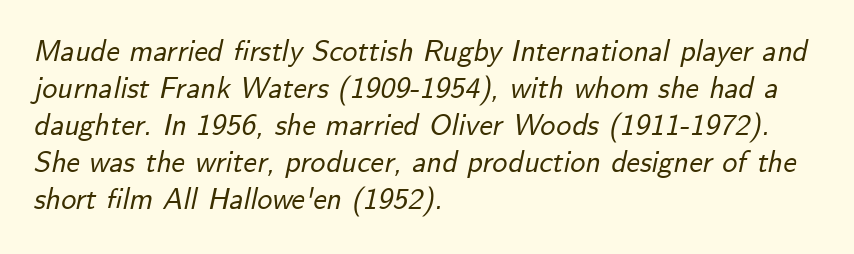
Unmarked baselines from the first word to the last. Note the varied advance widths — an 'i' is clearly narrower than an 'm'. The specimen reads as italic at a glance. You could call the tracking neutral — neither tight nor loose.
